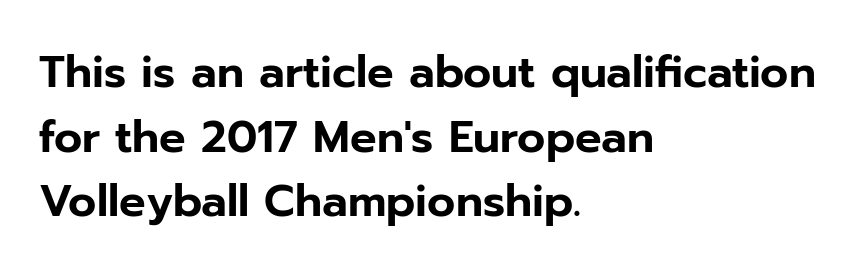
Q: Is the text italic (slanted)? A: No, it is upright.
Q: Is the typeface a serif or a sans-serif typeface? A: Sans-serif.
Q: Is the text underlined? A: No.
Q: How is the paragraph aligned? A: Left-aligned.
Q: Is the spacing between letters normal or unusually wide? A: Normal.
Q: Is the spacing between lines tight, normal or loose? A: Normal.
Q: Width (condensed, normal, or wide)? A: Normal.
Q: Stroke contrast? A: Low.
Q: x-height? A: Medium.
Q: Monospaced? A: No.
